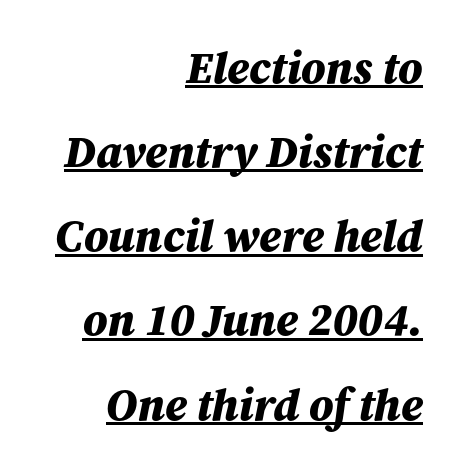
{"italic": "yes", "lean": "right", "slant_degrees": 12, "bold": "yes", "weight": "bold", "width": "normal", "stroke_contrast": "medium", "x_height": "medium", "monospaced": "no", "underline": "yes", "align": "right", "line_spacing_ratio": 1.87, "letter_spacing": "normal", "letter_spacing_em": 0.0, "glyph_px": 45}
